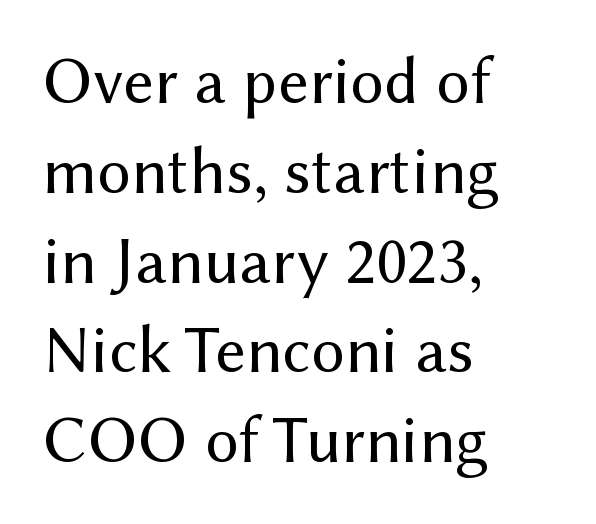
{"serif": "no", "italic": "no", "bold": "no", "weight": "regular", "width": "normal", "stroke_contrast": "medium", "x_height": "medium", "monospaced": "no", "underline": "no", "align": "left", "line_spacing": "normal", "line_spacing_ratio": 1.34, "letter_spacing": "normal", "letter_spacing_em": 0.0, "glyph_px": 67}
